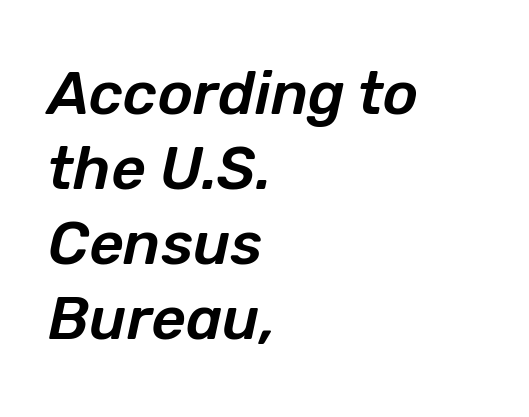
Has an underline been added? It has not. Does the leading feel generous? No, just average. The letters advance in unequal steps, a hallmark of proportional type. Observe the lean: these are italic letterforms. Teacher's note: observe the even left margin — that is flush-left alignment.
